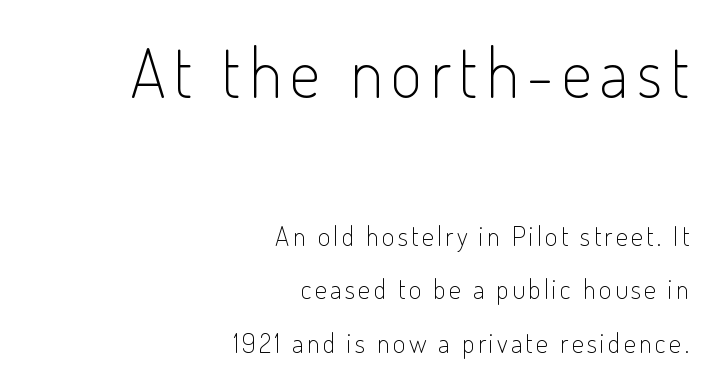
{"serif": "no", "italic": "no", "bold": "no", "weight": "light", "width": "condensed", "stroke_contrast": "low", "x_height": "small", "monospaced": "no", "underline": "no", "align": "right", "line_spacing": "loose", "line_spacing_ratio": 1.99, "larger_block": "first", "size_ratio": 2.52, "glyph_px": 68}
